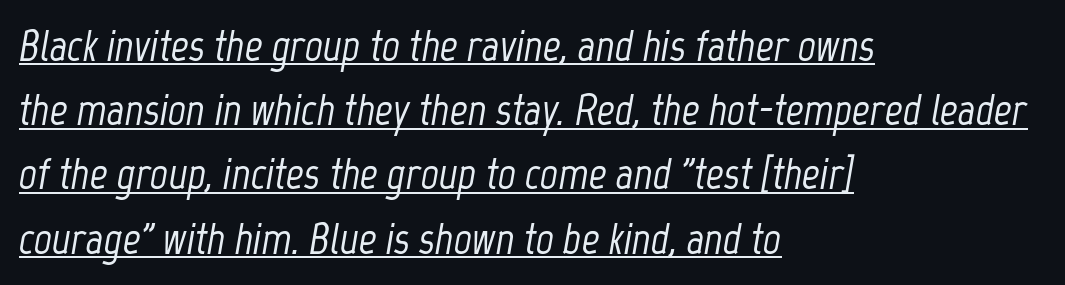
The image shows 44 px condensed type, italic (leaning right); set left-aligned, normal line spacing (1.46x), normal letter spacing, underlined; low stroke contrast and a medium x-height.
